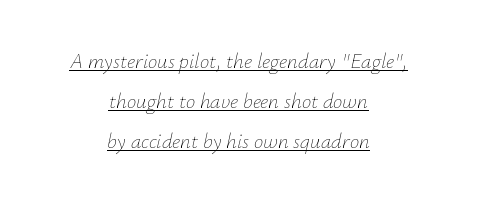
Centered paragraph, ragged on both sides. Short note: letters normally spaced. The block of text is sparse from top to bottom, with ample space between rows. This sample carries an underscore along the baseline area.
